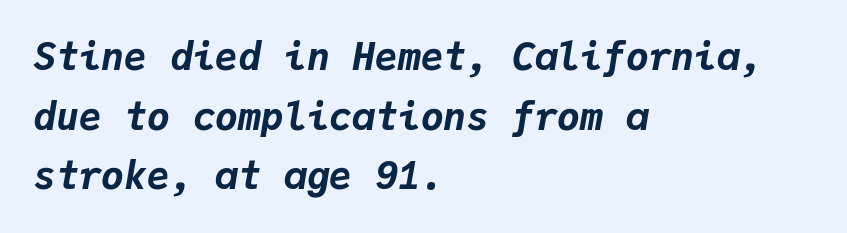
The image shows 38 px bold type, italic (leaning right), monospaced; set left-aligned, normal line spacing (1.57x), normal letter spacing, not underlined; low stroke contrast and a medium x-height.
